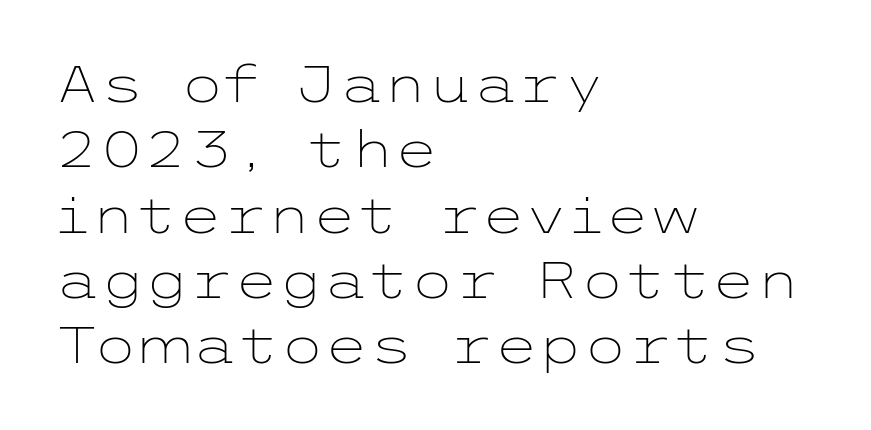
{"serif": "no", "italic": "no", "bold": "no", "weight": "light", "width": "wide", "stroke_contrast": "low", "x_height": "medium", "underline": "no", "align": "left", "line_spacing": "normal", "line_spacing_ratio": 1.28, "letter_spacing": "normal", "letter_spacing_em": 0.0, "glyph_px": 51}
